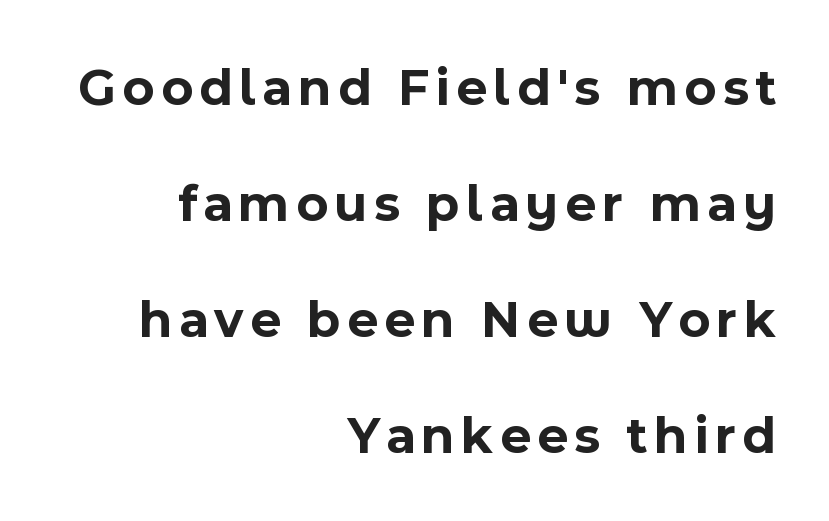
The rendering uses natural spacing where letterforms have individual widths. Clear beneath every line of the passage. Notice how the stems are strictly vertical — no italics here. Font category for this specimen: sans-serif.
